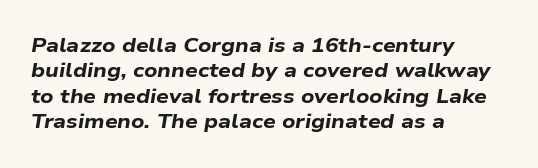
{"italic": "yes", "lean": "right", "slant_degrees": 9, "bold": "yes", "underline": "no", "align": "left", "line_spacing": "normal", "line_spacing_ratio": 1.27, "letter_spacing": "normal", "letter_spacing_em": 0.0, "glyph_px": 20}
